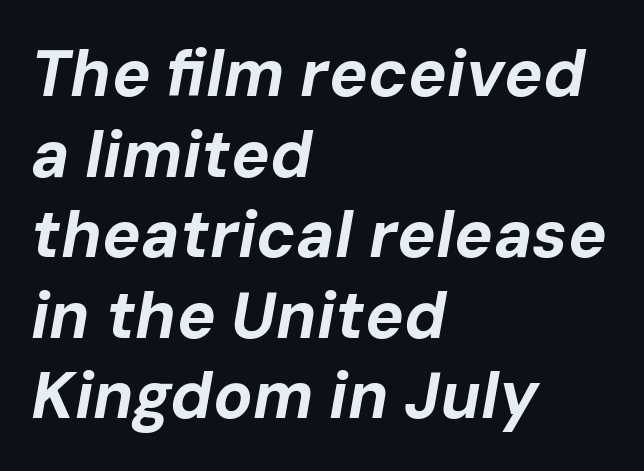
Q: Is the text bold? A: Yes.
Q: Is the text italic (slanted)? A: Yes, it leans right by about 10 degrees.
Q: Is the text underlined? A: No.
Q: How is the paragraph aligned? A: Left-aligned.
Q: Is the spacing between letters normal or unusually wide? A: Normal.
Q: Width (condensed, normal, or wide)? A: Normal.
Q: Stroke contrast? A: Low.
Q: x-height? A: Medium.
Q: Monospaced? A: No.
